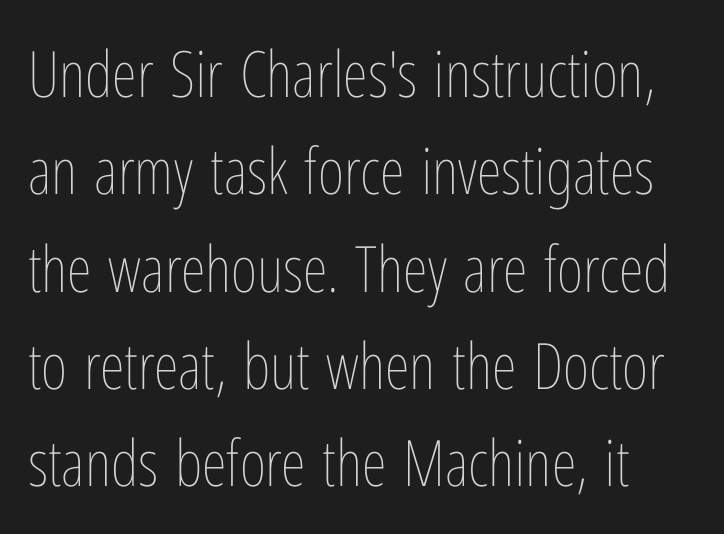
Q: Is the text bold? A: No.
Q: Is the text italic (slanted)? A: No, it is upright.
Q: Is the text underlined? A: No.
Q: How is the paragraph aligned? A: Left-aligned.
Q: Is the spacing between letters normal or unusually wide? A: Normal.
Q: Is the spacing between lines tight, normal or loose? A: Normal.
Q: Width (condensed, normal, or wide)? A: Condensed.
Q: Stroke contrast? A: Low.
Q: x-height? A: Medium.
Q: Monospaced? A: No.
